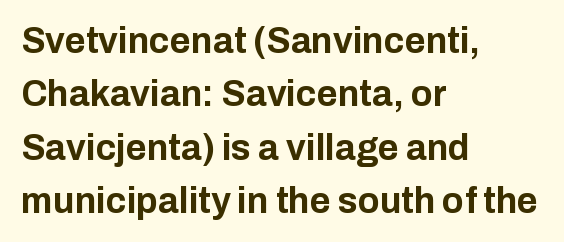
{"serif": "no", "italic": "no", "bold": "yes", "weight": "bold", "width": "normal", "stroke_contrast": "low", "x_height": "medium", "monospaced": "no", "underline": "no", "align": "left", "line_spacing": "normal", "line_spacing_ratio": 1.48, "letter_spacing": "normal", "letter_spacing_em": 0.0, "glyph_px": 36}
